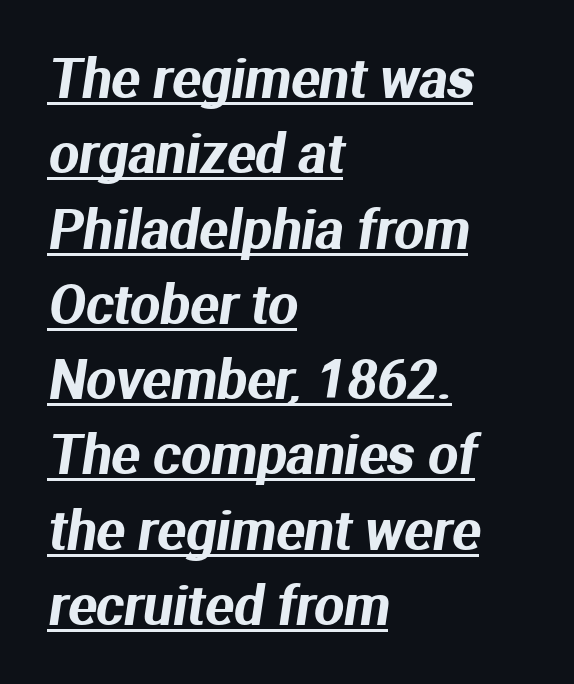
{"serif": "no", "width": "normal", "stroke_contrast": "medium", "x_height": "medium", "monospaced": "no", "underline": "yes", "align": "left", "line_spacing": "normal", "line_spacing_ratio": 1.42, "letter_spacing": "normal", "letter_spacing_em": 0.0, "glyph_px": 53}
